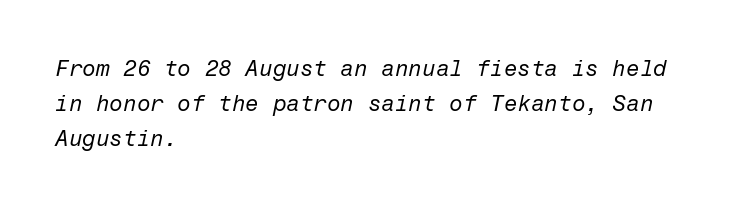
Q: Is the text bold? A: No.
Q: Is the text italic (slanted)? A: Yes, it leans right by about 12 degrees.
Q: Is the text underlined? A: No.
Q: How is the paragraph aligned? A: Left-aligned.
Q: Is the spacing between letters normal or unusually wide? A: Normal.
Q: Is the spacing between lines tight, normal or loose? A: Normal.
